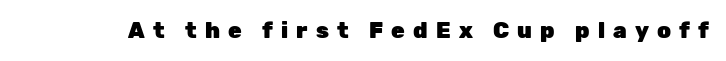
{"italic": "no", "bold": "yes", "underline": "no", "letter_spacing": "wide", "letter_spacing_em": 0.37, "glyph_px": 22}
